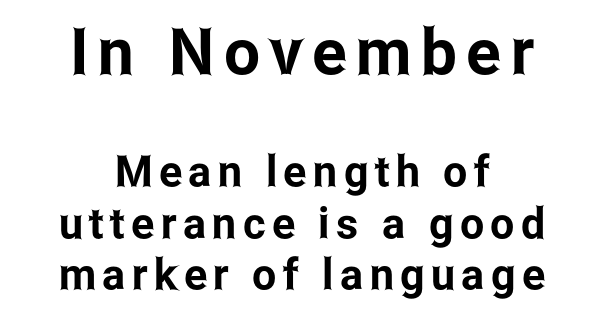
No word sits above an underline. Here the first block reads like a headline and the second like body copy. The letters advance in unequal steps, a hallmark of proportional type. Where is the straight margin? There isn't one; the lines are centered.
